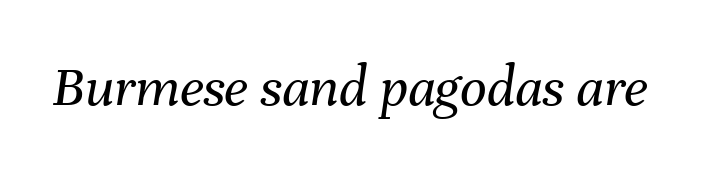
The image shows 59 px regular-weight type, italic (leaning right); set normal letter spacing, not underlined; medium stroke contrast and a medium x-height.
